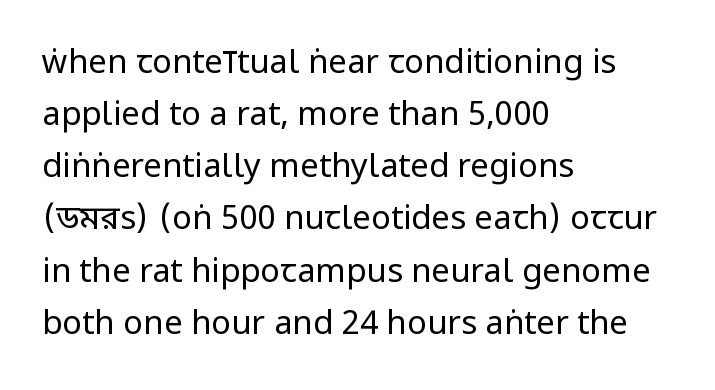
The image shows 33 px regular-weight, condensed sans-serif type, upright; set left-aligned, normal line spacing (1.58x), normal letter spacing, not underlined; low stroke contrast.
